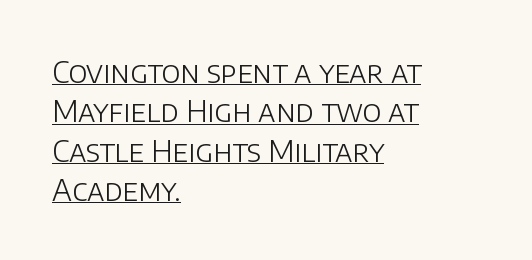
The image shows 30 px light sans-serif type, upright; set left-aligned, normal line spacing (1.31x), normal letter spacing, underlined; low stroke contrast and a large x-height.
